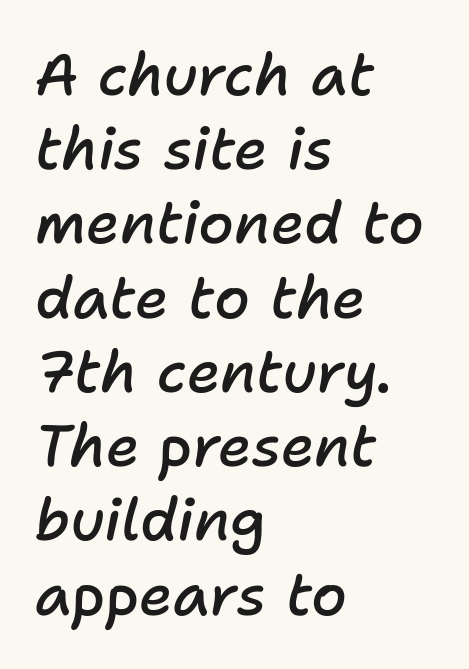
The image shows 58 px semibold type, italic (leaning right); set left-aligned, normal line spacing (1.28x), normal letter spacing, not underlined; low stroke contrast and a medium x-height.
